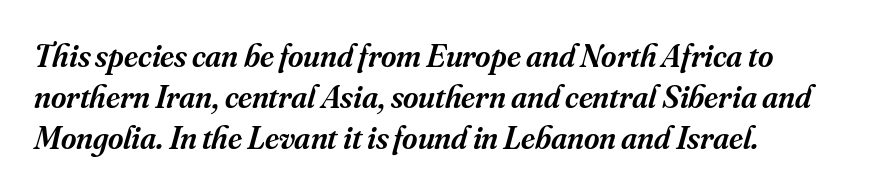
Q: Is the text bold? A: Semi-bold.
Q: Is the text italic (slanted)? A: Yes, it leans right by about 16 degrees.
Q: Is the typeface a serif or a sans-serif typeface? A: Serif.
Q: Is the text underlined? A: No.
Q: How is the paragraph aligned? A: Left-aligned.
Q: Is the spacing between letters normal or unusually wide? A: Normal.
Q: Is the spacing between lines tight, normal or loose? A: Normal.
Q: Width (condensed, normal, or wide)? A: Normal.
Q: Stroke contrast? A: Medium.
Q: x-height? A: Small.
Q: Monospaced? A: No.
